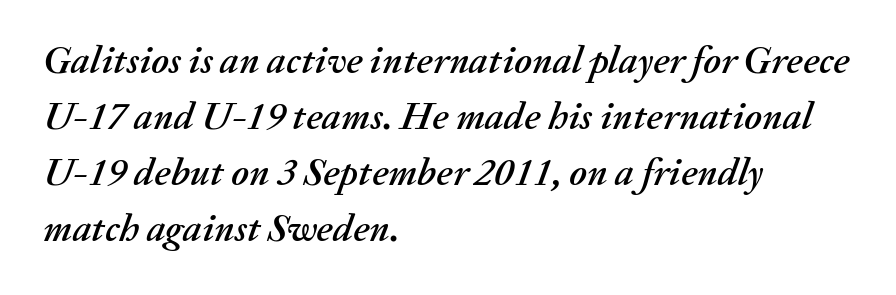
{"italic": "yes", "lean": "right", "slant_degrees": 20, "width": "normal", "stroke_contrast": "medium", "x_height": "medium", "monospaced": "no", "underline": "no", "align": "left", "line_spacing": "normal", "line_spacing_ratio": 1.44, "letter_spacing": "normal", "letter_spacing_em": 0.0, "glyph_px": 39}
